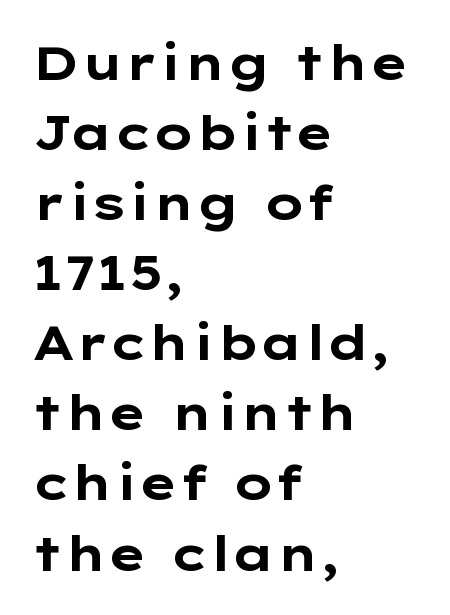
Underline: absent. A roman cut, with each character standing at attention. A typesetter would label this face a sans. Each new line begins a customary step beneath the previous one.
